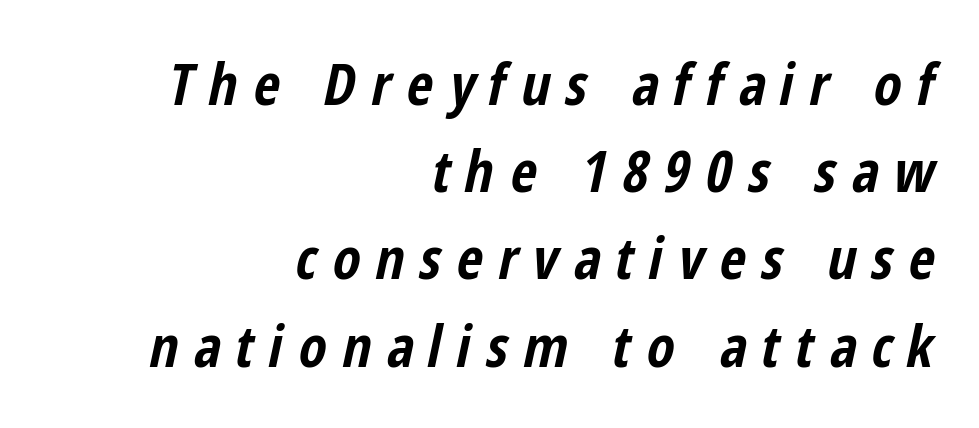
The compositor pushed each line to the right boundary. Chunky letters — that's bold for sure. Glance below the letters and you will spot only blank space. Note the varied advance widths — an 'i' is clearly narrower than an 'm'.
